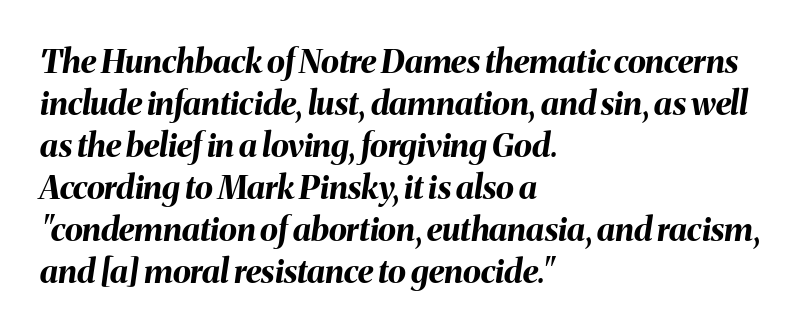
Observe the lean: these are italic letterforms. Compared with an ordinary text face, these strokes are far heavier — a full bold. The paragraph shown leans on its left margin. These lines keep a tight, regular rhythm from letter to letter. These lines are rendered in a variable-pitch font.
